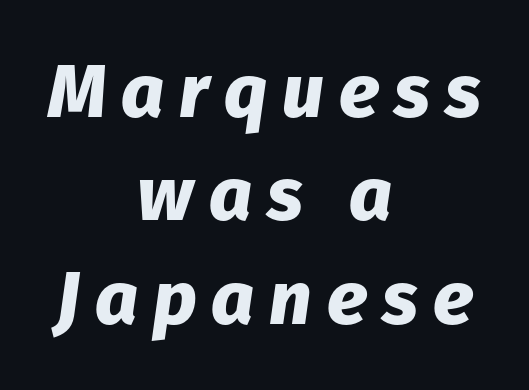
{"italic": "yes", "lean": "right", "slant_degrees": 8, "bold": "yes", "weight": "heavy", "width": "normal", "stroke_contrast": "low", "x_height": "medium", "monospaced": "no", "underline": "no", "align": "center", "line_spacing": "normal", "line_spacing_ratio": 1.38, "letter_spacing": "wide", "letter_spacing_em": 0.2, "glyph_px": 75}
